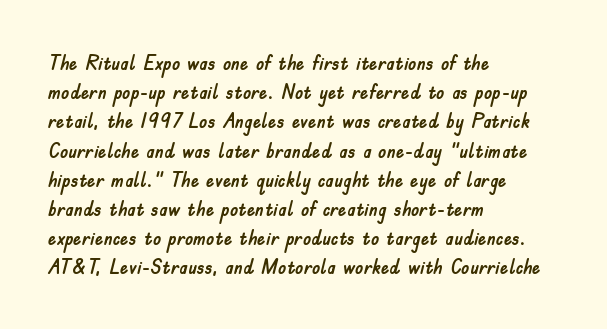
Q: Is the text italic (slanted)? A: Yes.
Q: Is the text underlined? A: No.
Q: How is the paragraph aligned? A: Left-aligned.
Q: Is the spacing between letters normal or unusually wide? A: Normal.
Q: Is the spacing between lines tight, normal or loose? A: Normal.
